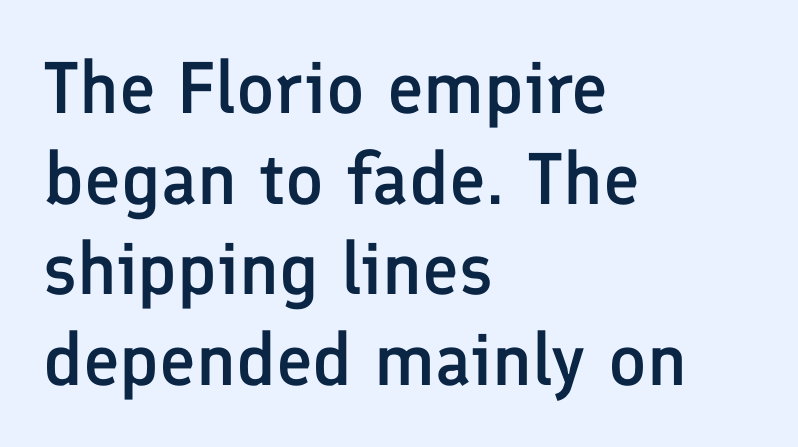
The image shows 73 px semibold sans-serif type, upright; set left-aligned, line spacing 1.24x, normal letter spacing, not underlined; low stroke contrast and a medium x-height.
